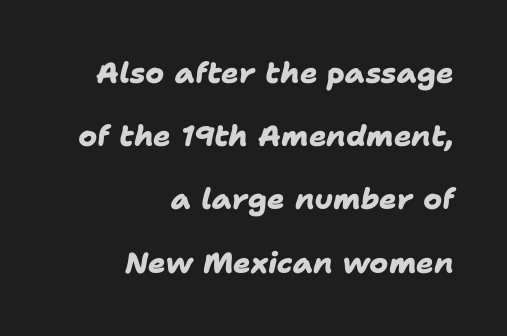
Heavy-handed strokes throughout: this text is bold. Where is the straight margin? On the right. Looks like regular typesetting: each glyph gets only the width it needs. One glance says open: line gaps are wider than usual. A sans-serif font was chosen for this passage.
